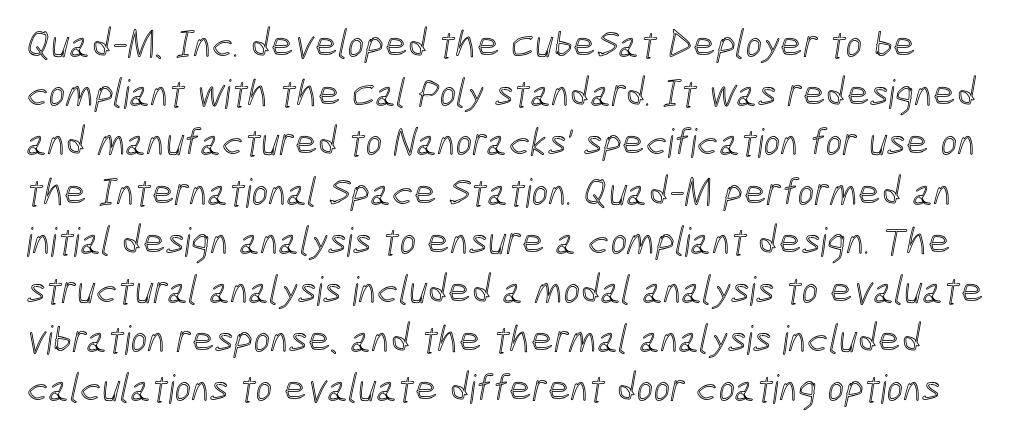
The image shows 40 px condensed type; set line spacing 1.23x, normal letter spacing, not underlined; a medium x-height.
